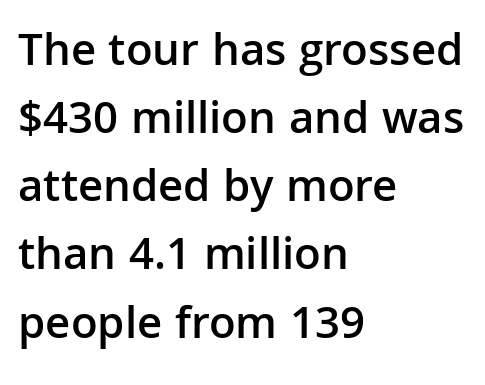
Leading: standard. Emphasis by weight is partial: semibold. Each word holds together tightly as a unit, with standard inter-letter gaps. Classification — sans serif.
